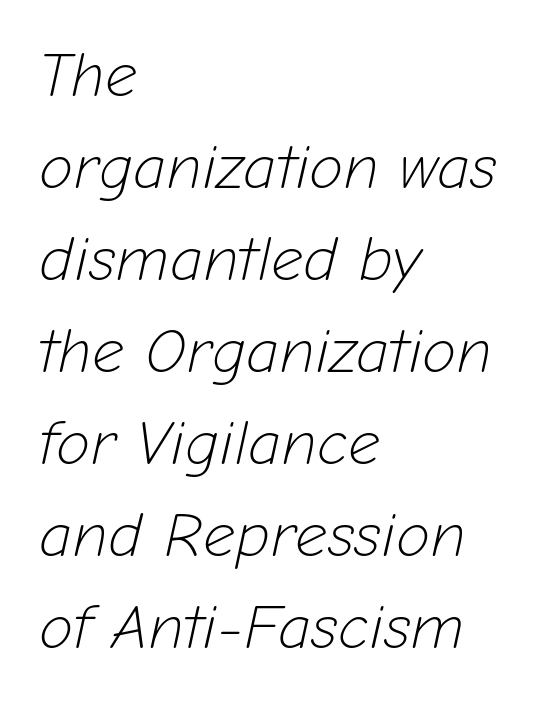
The image shows 63 px light type, italic (leaning right); set left-aligned, normal line spacing (1.46x), normal letter spacing, not underlined; low stroke contrast and a medium x-height.
